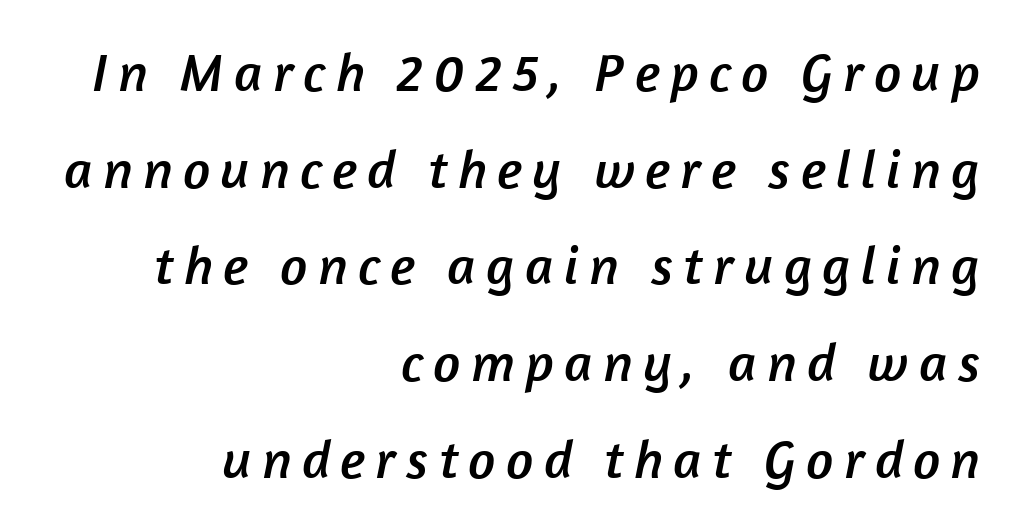
Does the copy run flush right? Yes — the right margin is perfectly even. Each letter keeps its own natural width here, so spacing adapts to shape. Check the space under the baseline: it is left empty. Examine the stroke ends and you'll find no serifs.
